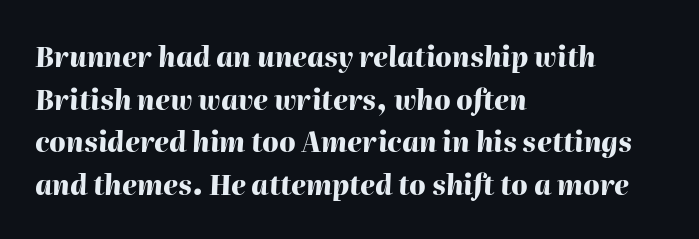
Q: Is the text bold? A: Yes.
Q: Is the text italic (slanted)? A: Yes, it leans right by about 2 degrees.
Q: Is the text underlined? A: No.
Q: How is the paragraph aligned? A: Left-aligned.
Q: Is the spacing between letters normal or unusually wide? A: Normal.
Q: Is the spacing between lines tight, normal or loose? A: Normal.
